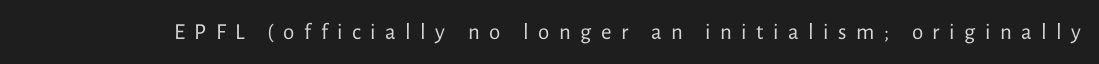
{"italic": "no", "bold": "no", "underline": "no", "letter_spacing": "wide", "letter_spacing_em": 0.41, "glyph_px": 23}
